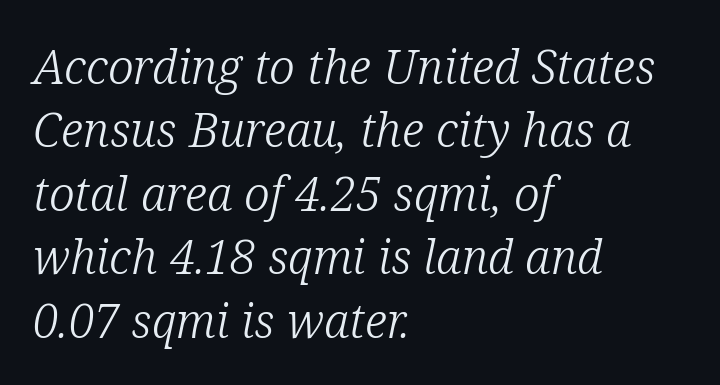
Normally led — the rows are evenly, conventionally spaced. The face used here is rendered with its standard letterfit. Little horizontal feet cap the strokes, marking this as serif type. Quick note: italic. One-word summary of the alignment: left. Weight class: somewhere from thin through regular.
